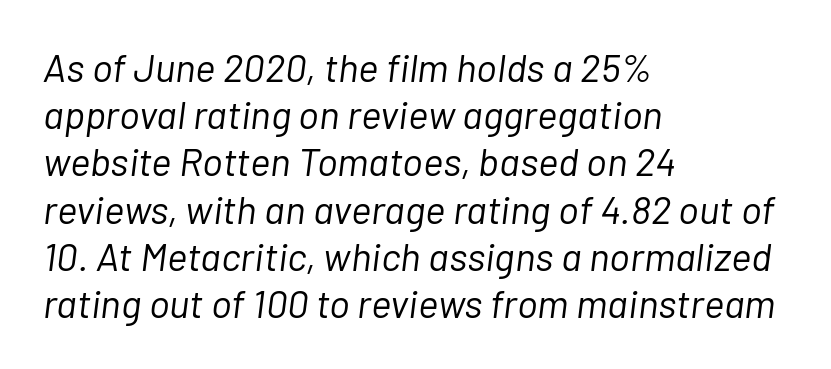
The image shows 39 px light type, italic (leaning right); set left-aligned, line spacing 1.21x, normal letter spacing, not underlined; low stroke contrast and a medium x-height.
